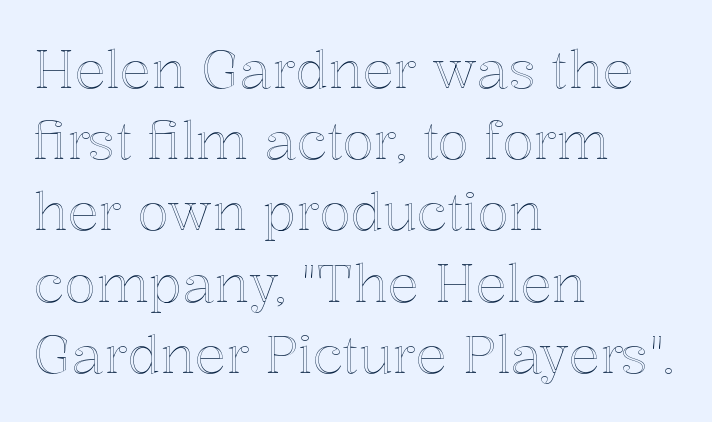
Q: Is the text italic (slanted)? A: No, it is upright.
Q: Is the text underlined? A: No.
Q: How is the paragraph aligned? A: Left-aligned.
Q: Is the spacing between letters normal or unusually wide? A: Normal.
Q: Is the spacing between lines tight, normal or loose? A: Normal.
Q: Width (condensed, normal, or wide)? A: Normal.
Q: x-height? A: Medium.
Q: Monospaced? A: No.
